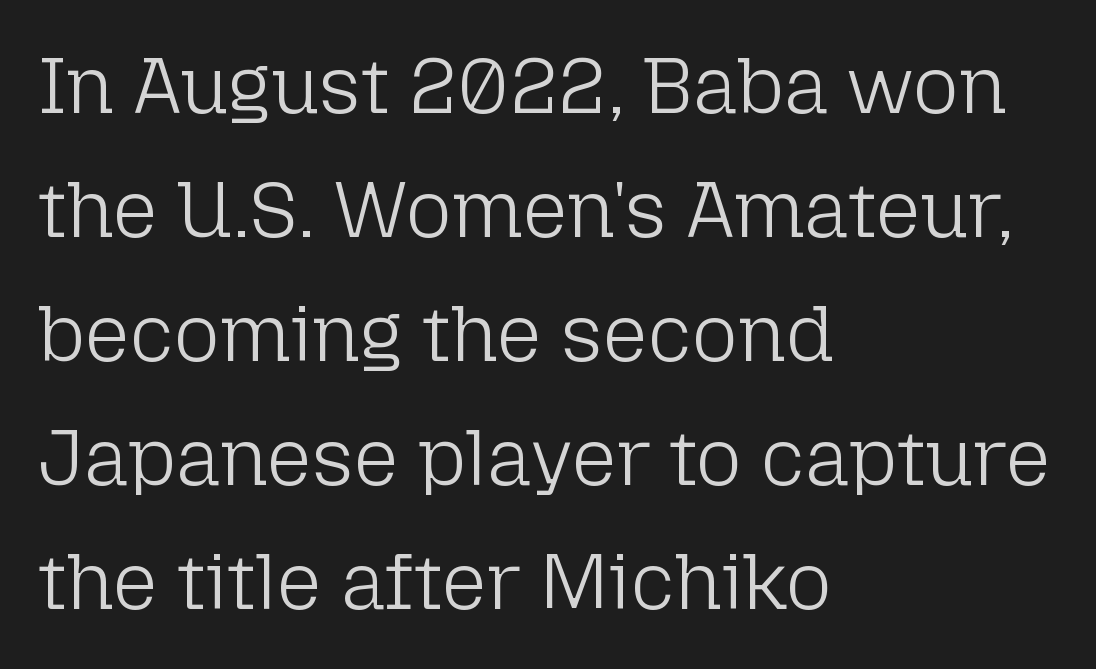
The image shows 79 px light sans-serif type, upright; set left-aligned, normal line spacing (1.57x), normal letter spacing, not underlined; low stroke contrast and a medium x-height.
